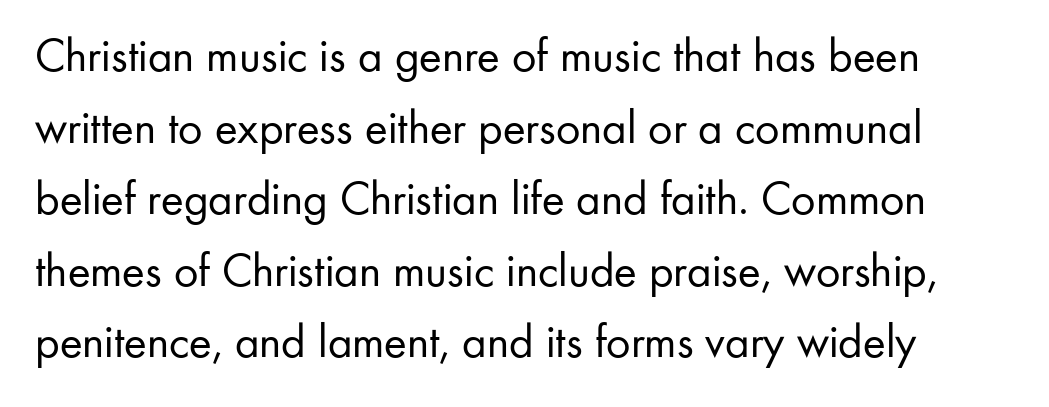
The type is set solid horizontally, with unmodified tracking. These glyphs show unthickened strokes, regular width or finer. Tall strokes in this sample are plumb rather than angled. Plain, unruled lines of type.
